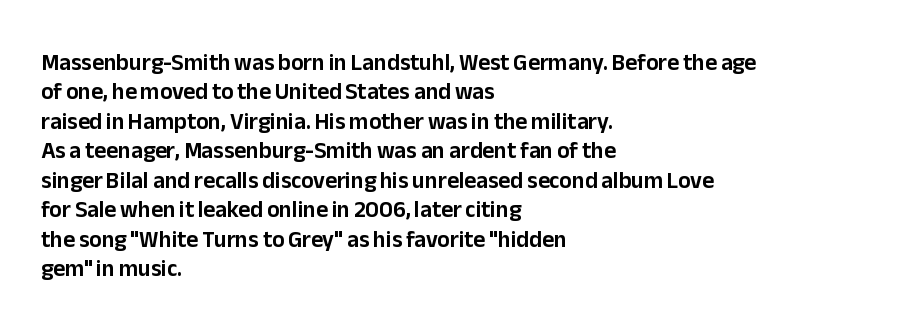
The image shows 23 px text type, upright; set left-aligned, normal line spacing (1.28x), normal letter spacing, not underlined.
